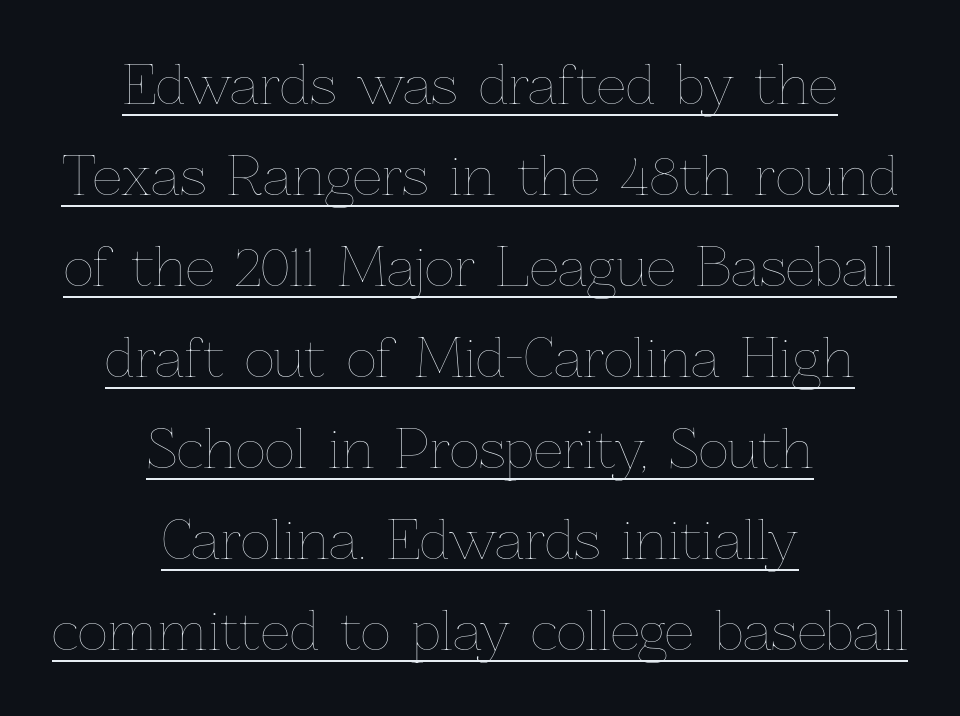
{"italic": "no", "bold": "no", "weight": "thin", "width": "normal", "stroke_contrast": "low", "x_height": "medium", "monospaced": "no", "underline": "yes", "align": "center", "line_spacing_ratio": 1.75, "letter_spacing": "normal", "letter_spacing_em": 0.0, "glyph_px": 52}
